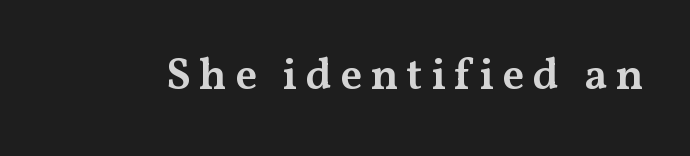
The image shows 44 px semibold, wide serif type, upright; set not underlined; medium stroke contrast and a medium x-height.
